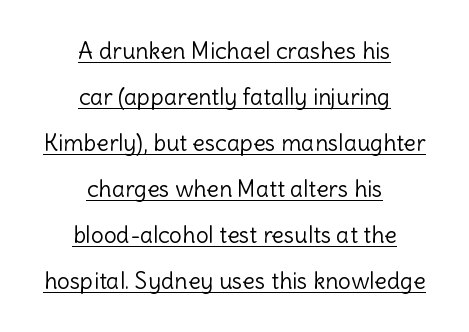
{"italic": "no", "bold": "no", "underline": "yes", "align": "center", "line_spacing": "loose", "line_spacing_ratio": 2.0, "letter_spacing": "normal", "letter_spacing_em": 0.0, "glyph_px": 23}
